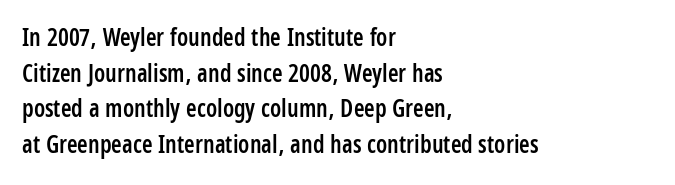
{"italic": "no", "bold": "semi", "underline": "no", "align": "left", "line_spacing": "normal", "line_spacing_ratio": 1.48, "letter_spacing": "normal", "letter_spacing_em": 0.0, "glyph_px": 24}
